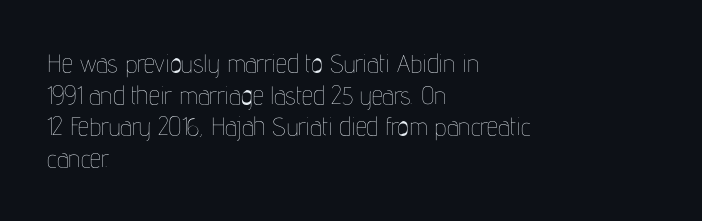
The image shows 25 px text type, upright; set left-aligned, normal line spacing (1.27x), normal letter spacing, not underlined.
